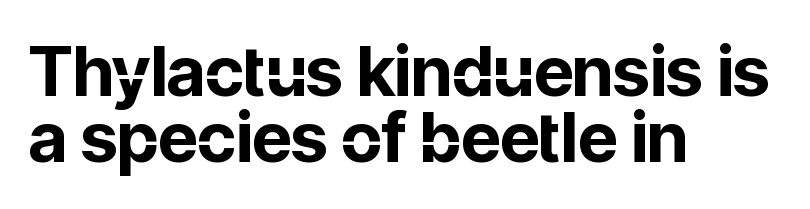
Interline gaps are noticeably narrow in this sample. Proportional: the letters do not fall into vertical columns. The foot of each line stays bare and open. This is sans-serif lettering, the kind often seen on screens and signage. On the weight axis this lands at bold, roughly 700. Upright lettering throughout.
